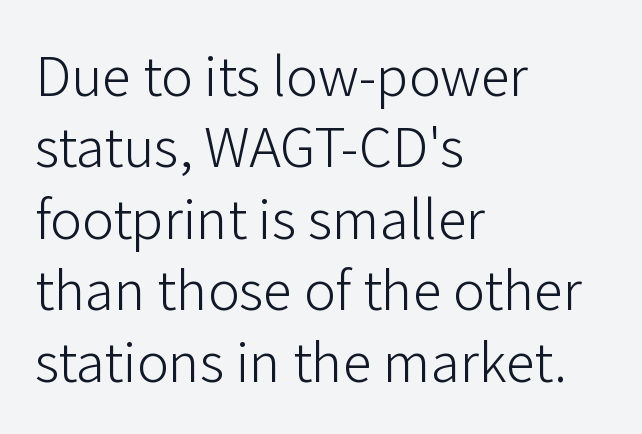
Letters rest on an invisible, unmarked baseline. The passage shown has conventional tracking throughout. Proportional: the letters do not fall into vertical columns. The letters stand straight up with perfectly vertical stems.
